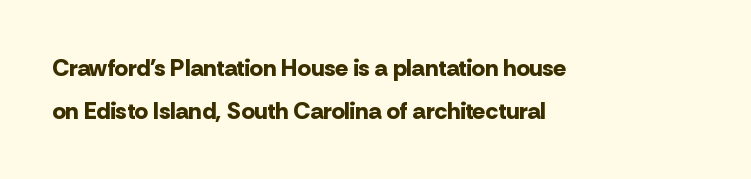
The image shows 24 px bold type, upright; set left-aligned, line spacing 1.78x, normal letter spacing, not underlined.
